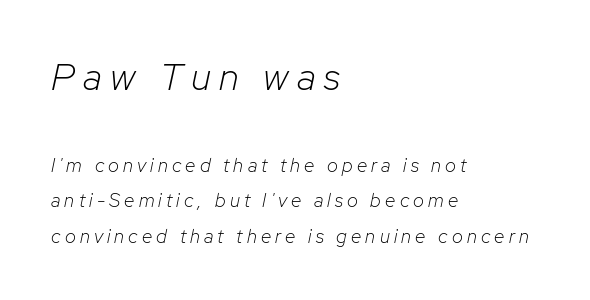
Spacing verdict: proportional, widths tailored to each character. Compare the two chunks: the upper has the greater cap height. The cut favours lightness, reaching ordinary text weight at its darkest. Lines of text with bare space underneath.
